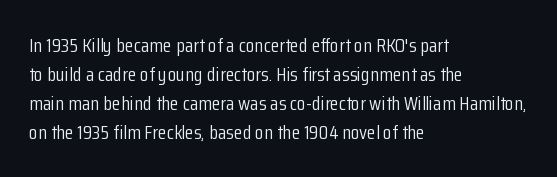
The image shows 20 px text type, upright; set left-aligned, normal line spacing (1.45x), normal letter spacing, not underlined.
